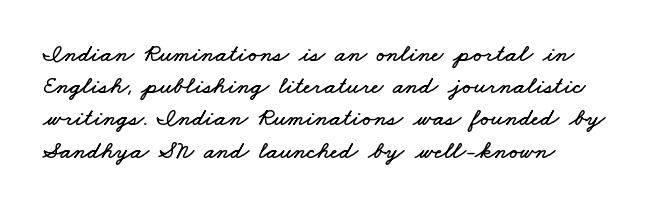
{"underline": "no", "line_spacing": "normal", "line_spacing_ratio": 1.29, "letter_spacing": "normal", "letter_spacing_em": 0.0, "glyph_px": 25}
